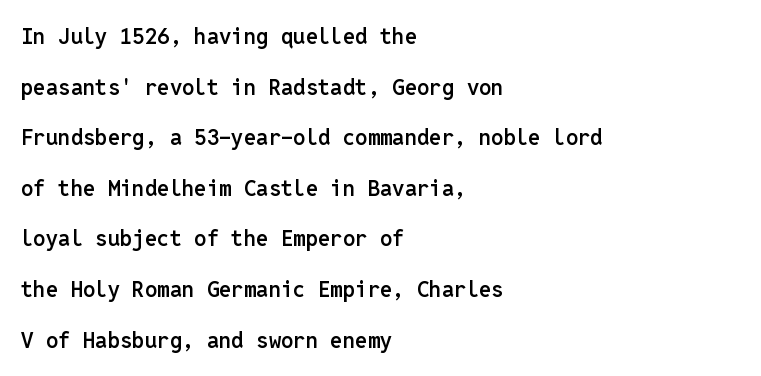
Words float on clear page, feet unadorned. Students, observe: this is what heavily led, spacious text looks like. These lines stack with their left ends in a neat column. Characters remain perfectly vertical along every line.
